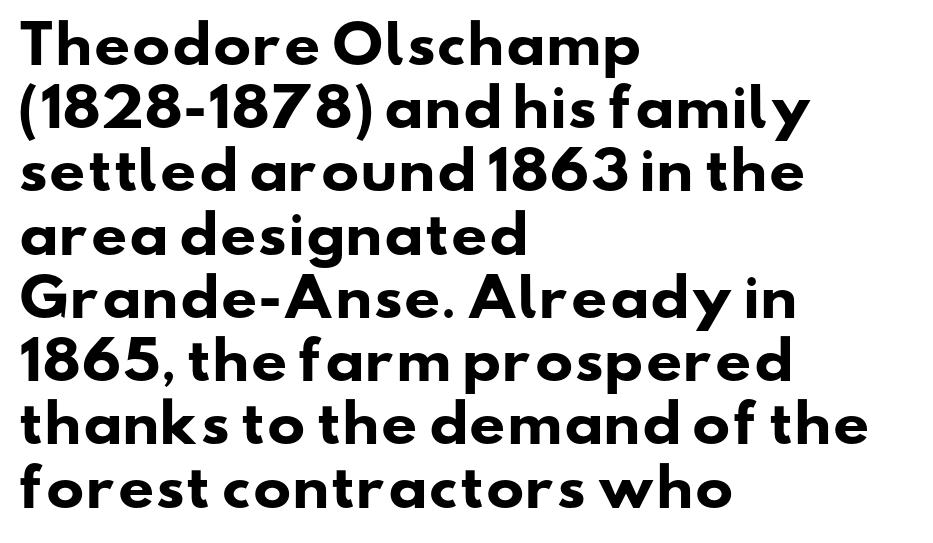
{"serif": "no", "bold": "yes", "weight": "heavy", "width": "wide", "stroke_contrast": "low", "x_height": "small", "monospaced": "no", "underline": "no", "align": "left", "line_spacing_ratio": 1.24, "letter_spacing": "normal", "letter_spacing_em": 0.0, "glyph_px": 51}
